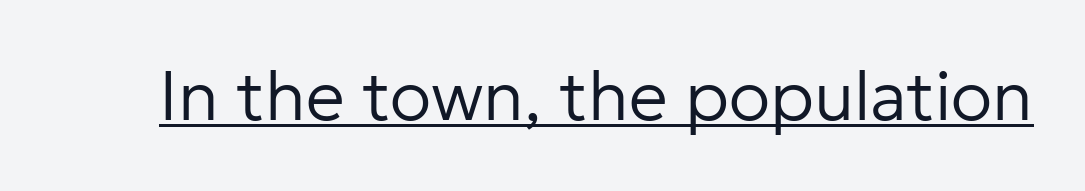
The image shows 69 px regular-weight sans-serif type, upright; set normal letter spacing, underlined; low stroke contrast and a medium x-height.
